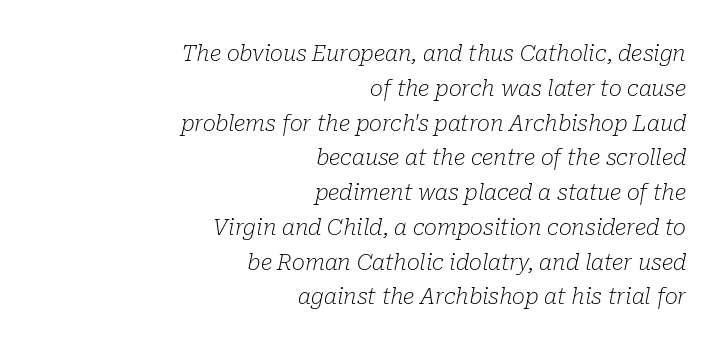
The image shows 22 px text type, italic (leaning right); set right-aligned, normal line spacing (1.58x), normal letter spacing, not underlined.
